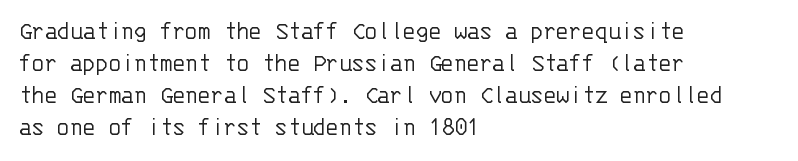
The passage shown is not underscored anywhere. Words appear dense and cohesive because spacing is normal. Alignment: flush left. Unlike italic type, these characters show no tilt at all.
